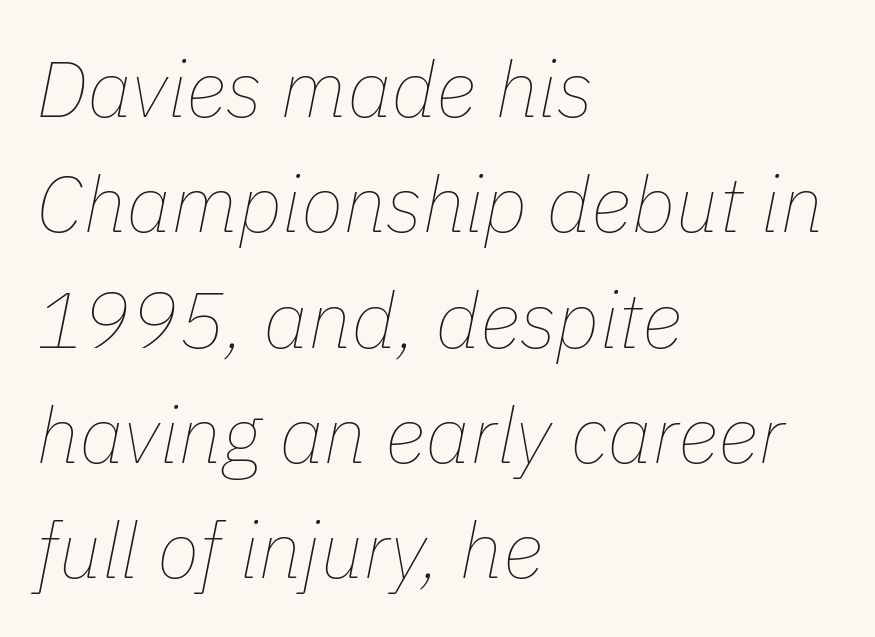
Q: Is the text bold? A: No.
Q: Is the text italic (slanted)? A: Yes, it leans right by about 11 degrees.
Q: Is the text underlined? A: No.
Q: How is the paragraph aligned? A: Left-aligned.
Q: Is the spacing between letters normal or unusually wide? A: Normal.
Q: Is the spacing between lines tight, normal or loose? A: Normal.
Q: Width (condensed, normal, or wide)? A: Normal.
Q: Stroke contrast? A: Low.
Q: x-height? A: Medium.
Q: Monospaced? A: No.
